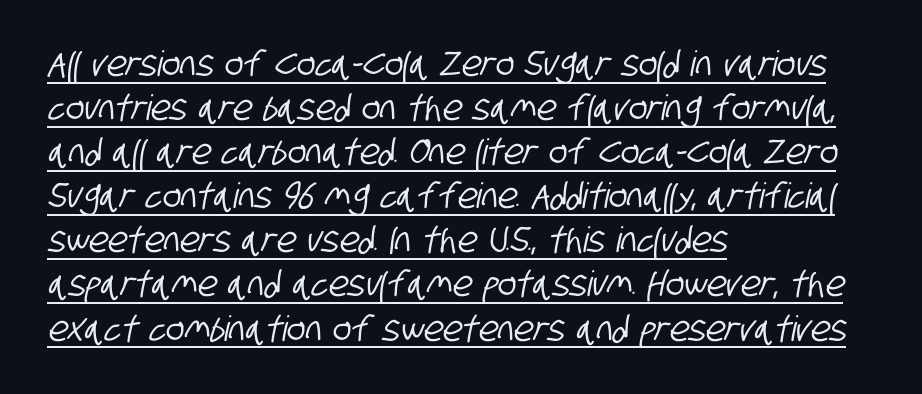
Q: Is the typeface a serif or a sans-serif typeface? A: Sans-serif.
Q: Is the text underlined? A: Yes.
Q: How is the paragraph aligned? A: Left-aligned.
Q: Is the spacing between letters normal or unusually wide? A: Normal.
Q: Is the spacing between lines tight, normal or loose? A: Normal.
Q: Width (condensed, normal, or wide)? A: Condensed.
Q: Stroke contrast? A: Low.
Q: x-height? A: Large.
Q: Monospaced? A: No.
